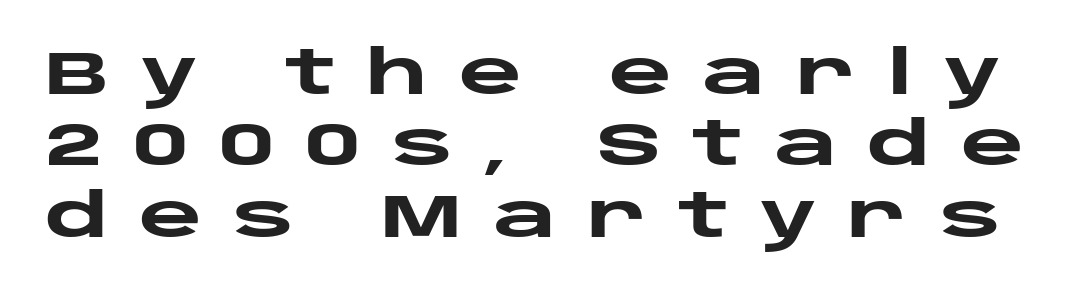
The image shows 61 px heavy, wide sans-serif type, upright; set line spacing 1.17x, unusually wide letter spacing (+0.5 em), not underlined; low stroke contrast and a large x-height.
